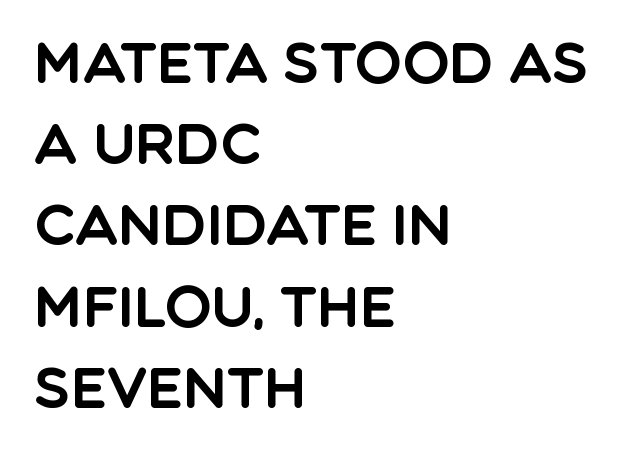
{"serif": "no", "italic": "no", "width": "normal", "x_height": "large", "monospaced": "no", "underline": "no", "align": "left", "line_spacing": "normal", "line_spacing_ratio": 1.45, "letter_spacing": "normal", "letter_spacing_em": 0.0, "glyph_px": 56}
